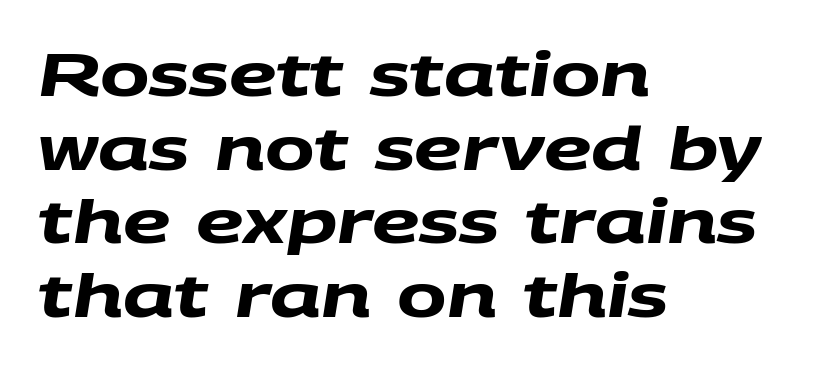
Nope, no serifs anywhere on these letters. The letters advance in unequal steps, a hallmark of proportional type. As a designer I'd log this as weight 700, bold. Bare-footed words on every line. Spacing between characters is what you'd get straight out of the box.
